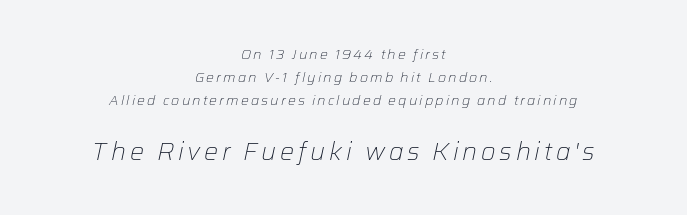
The image shows 25 px text type, italic (leaning right); set centered, normal line spacing (1.63x), not underlined; the second (bottom) block is 1.79x larger.
